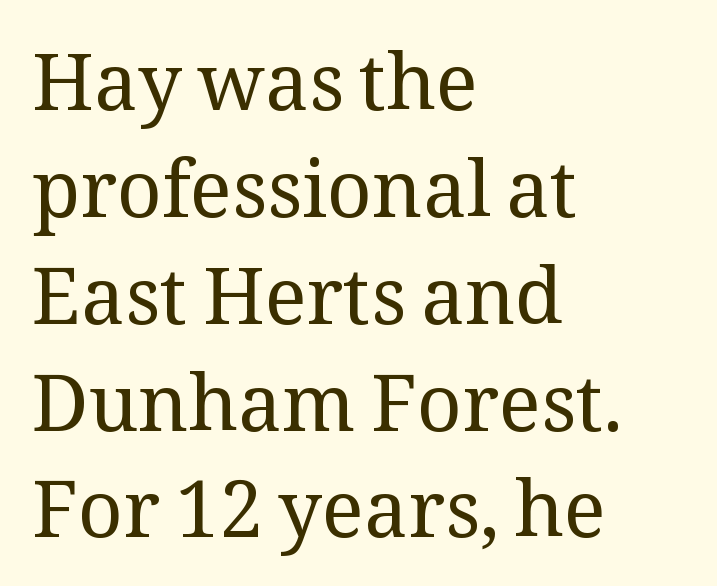
{"serif": "yes", "italic": "no", "bold": "no", "weight": "regular", "width": "normal", "stroke_contrast": "medium", "x_height": "medium", "monospaced": "no", "underline": "no", "align": "left", "line_spacing": "normal", "line_spacing_ratio": 1.37, "letter_spacing": "normal", "letter_spacing_em": 0.0, "glyph_px": 78}
